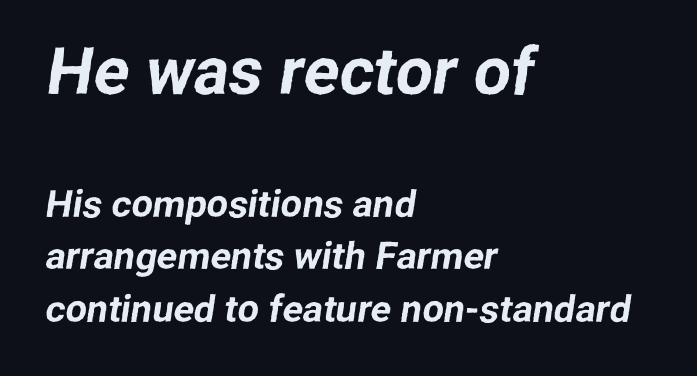
Q: Is the typeface a serif or a sans-serif typeface? A: Sans-serif.
Q: Is the text underlined? A: No.
Q: How is the paragraph aligned? A: Left-aligned.
Q: Is the spacing between letters normal or unusually wide? A: Normal.
Q: Is the spacing between lines tight, normal or loose? A: Normal.
Q: Which block of text is set in a larger size, the first (top) or the second (bottom)? A: The first (top) one.
Q: Width (condensed, normal, or wide)? A: Normal.
Q: Stroke contrast? A: Low.
Q: x-height? A: Medium.
Q: Monospaced? A: No.
